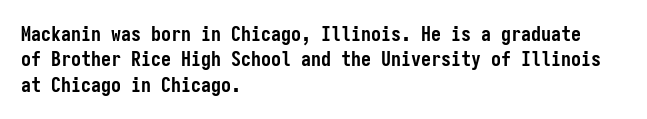
Characters follow at the spacing the type designer built in. What's the leading like? Ordinary, nothing unusual. Horizontal alignment here is leftward, the default for most running prose. The words here are not underlined. The typesetting leans heavy: a genuine bold.
